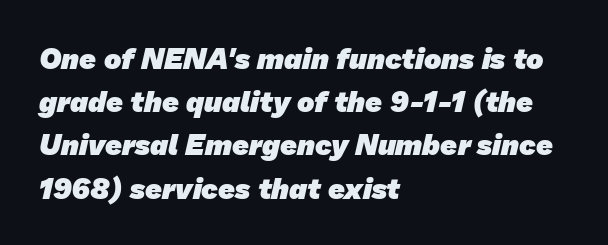
Q: Is the text bold? A: Yes.
Q: Is the typeface a serif or a sans-serif typeface? A: Sans-serif.
Q: Is the text underlined? A: No.
Q: How is the paragraph aligned? A: Left-aligned.
Q: Is the spacing between letters normal or unusually wide? A: Normal.
Q: Is the spacing between lines tight, normal or loose? A: Normal.
Q: Width (condensed, normal, or wide)? A: Normal.
Q: Stroke contrast? A: Low.
Q: x-height? A: Medium.
Q: Monospaced? A: No.
